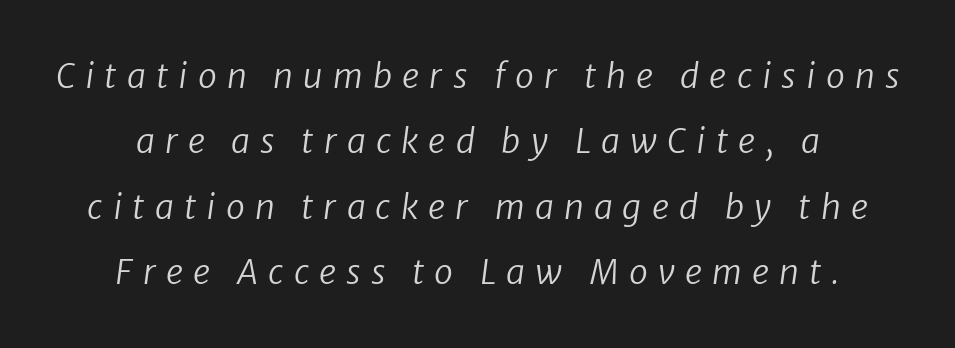
Q: Is the text bold? A: No.
Q: Is the typeface a serif or a sans-serif typeface? A: Sans-serif.
Q: Is the text underlined? A: No.
Q: Is the spacing between letters normal or unusually wide? A: Unusually wide.
Q: Is the spacing between lines tight, normal or loose? A: Loose.
Q: Width (condensed, normal, or wide)? A: Normal.
Q: Stroke contrast? A: Low.
Q: x-height? A: Medium.
Q: Monospaced? A: No.
